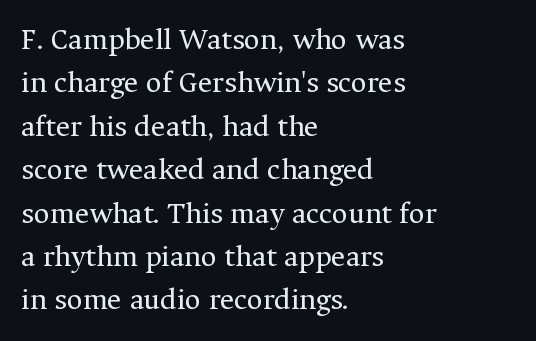
This sample keeps an unexceptional amount of space between lines. The specimen omits any rule beneath the text block's lines. The gaps between neighbouring characters are ordinary and unremarkable. A light-to-regular cut is what we see here.
